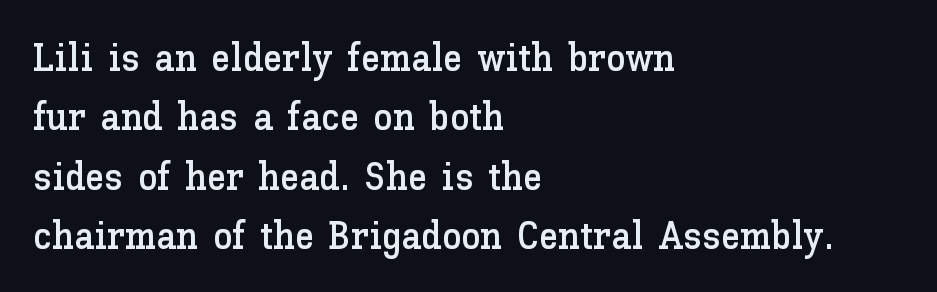
Quick note: interline space is typical. Rendered with straight, roman letterforms. Nobody drew a line under any word here. These lines keep a tight, regular rhythm from letter to letter. Varying glyph widths throughout — classic text-font behaviour. The compositor pushed each line to the left boundary.
